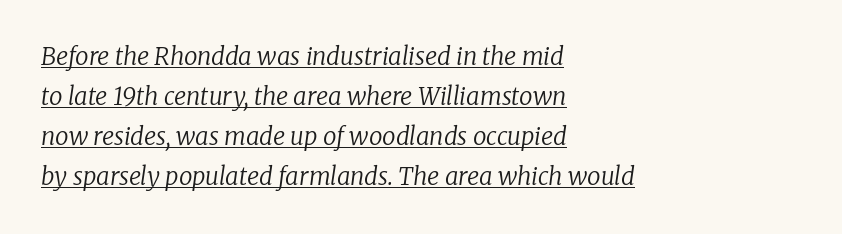
{"italic": "yes", "lean": "right", "slant_degrees": 8, "bold": "no", "underline": "yes", "align": "left", "line_spacing": "normal", "line_spacing_ratio": 1.67, "letter_spacing": "normal", "letter_spacing_em": 0.0, "glyph_px": 24}
